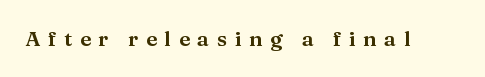
{"italic": "no", "underline": "no", "letter_spacing": "wide", "letter_spacing_em": 0.36, "glyph_px": 21}
